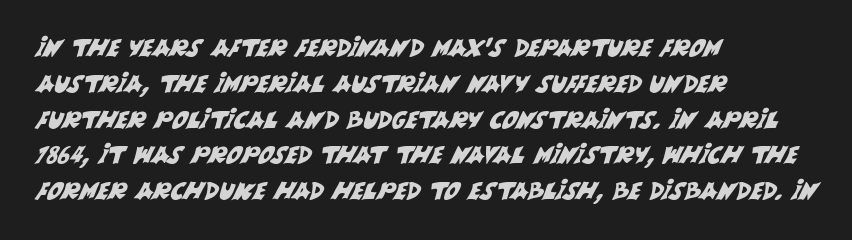
The image shows 24 px text type; set left-aligned, normal line spacing (1.49x), normal letter spacing, not underlined.
